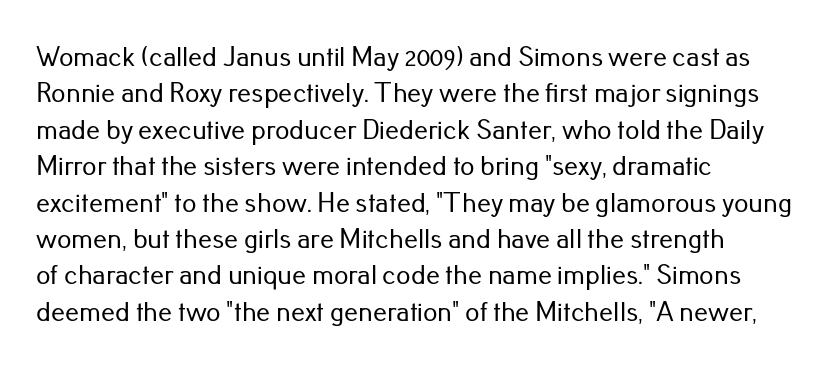
The image shows 28 px sans-serif type, upright; set left-aligned, normal line spacing (1.3x), normal letter spacing, not underlined; low stroke contrast and a small x-height.
